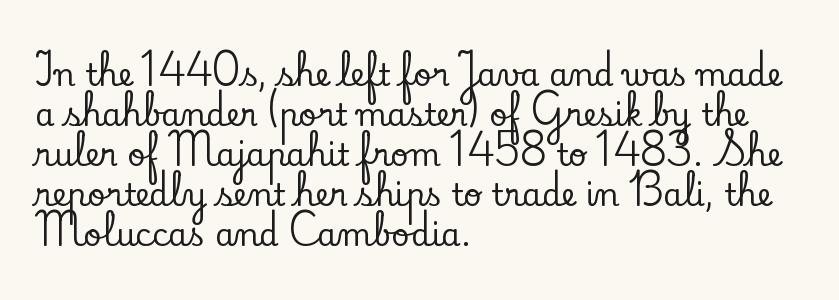
{"serif": "yes", "italic": "no", "width": "normal", "stroke_contrast": "low", "x_height": "small", "monospaced": "no", "underline": "no", "align": "left", "line_spacing": "normal", "line_spacing_ratio": 1.29, "letter_spacing": "normal", "letter_spacing_em": 0.0, "glyph_px": 31}
